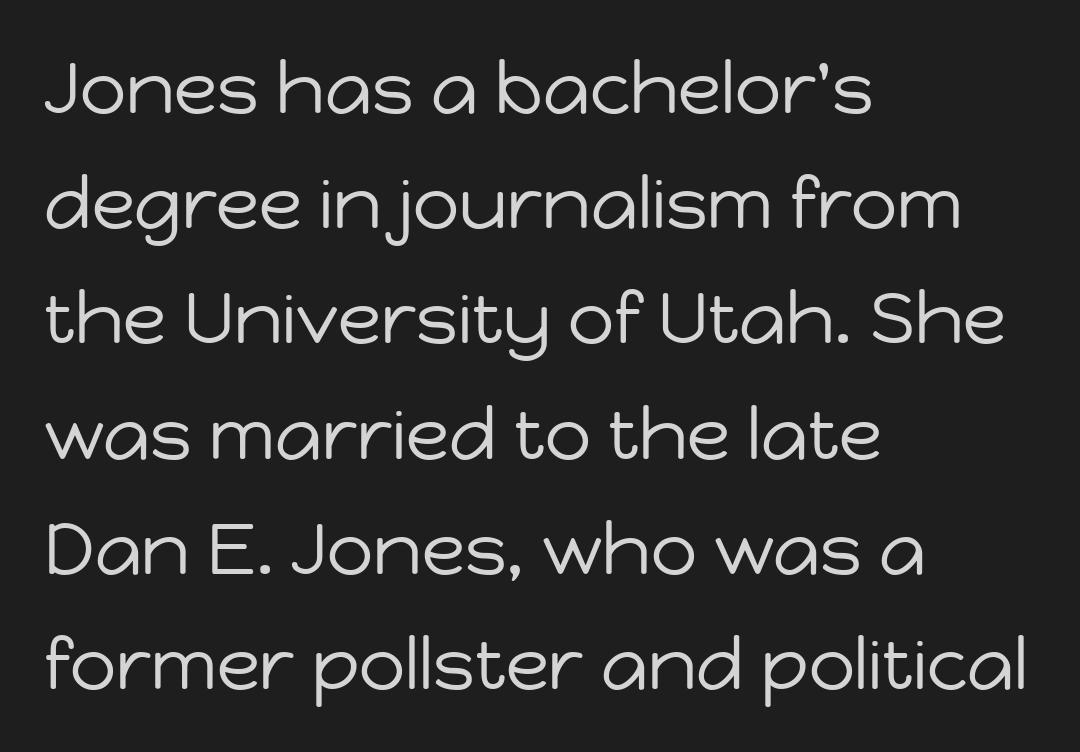
Q: Is the text bold? A: No.
Q: Is the text italic (slanted)? A: No, it is upright.
Q: Is the typeface a serif or a sans-serif typeface? A: Sans-serif.
Q: Is the text underlined? A: No.
Q: How is the paragraph aligned? A: Left-aligned.
Q: Is the spacing between letters normal or unusually wide? A: Normal.
Q: Is the spacing between lines tight, normal or loose? A: Normal.
Q: Width (condensed, normal, or wide)? A: Normal.
Q: Stroke contrast? A: Low.
Q: x-height? A: Medium.
Q: Monospaced? A: No.
